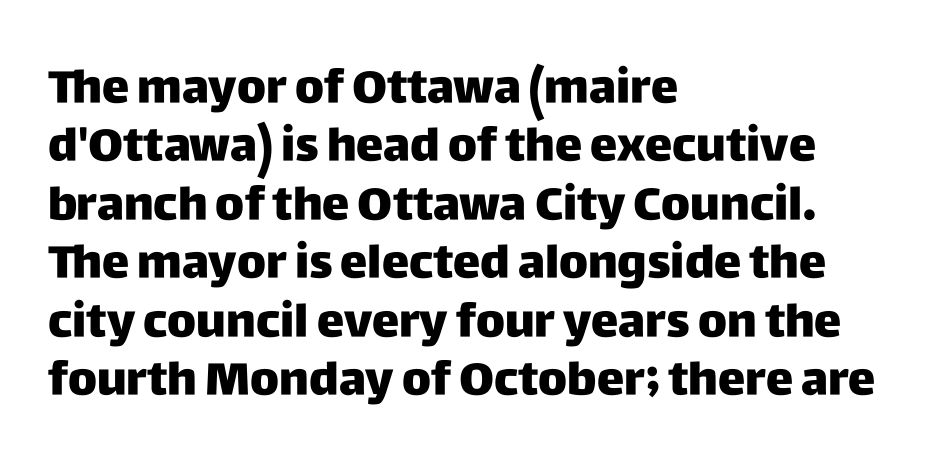
{"serif": "no", "italic": "no", "width": "normal", "stroke_contrast": "low", "x_height": "large", "monospaced": "no", "underline": "no", "align": "left", "line_spacing": "normal", "line_spacing_ratio": 1.27, "letter_spacing": "normal", "letter_spacing_em": 0.0, "glyph_px": 46}
